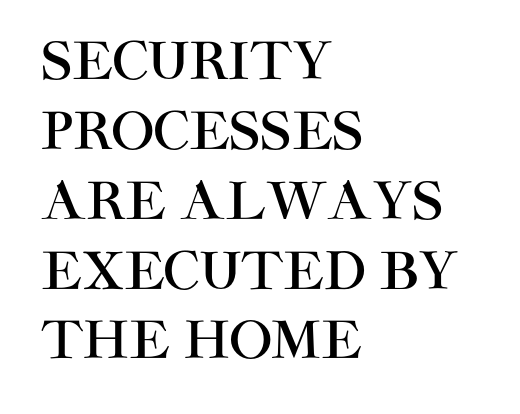
Q: Is the text italic (slanted)? A: No, it is upright.
Q: Is the typeface a serif or a sans-serif typeface? A: Sans-serif.
Q: Is the text underlined? A: No.
Q: How is the paragraph aligned? A: Left-aligned.
Q: Is the spacing between letters normal or unusually wide? A: Normal.
Q: Is the spacing between lines tight, normal or loose? A: Normal.
Q: Width (condensed, normal, or wide)? A: Normal.
Q: Stroke contrast? A: High.
Q: x-height? A: Large.
Q: Monospaced? A: No.
